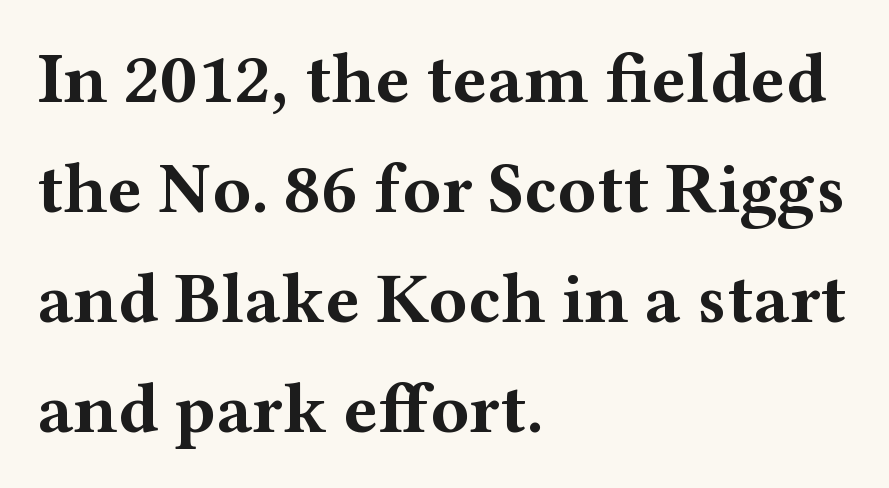
{"serif": "yes", "italic": "no", "bold": "yes", "weight": "bold", "width": "wide", "stroke_contrast": "medium", "x_height": "medium", "monospaced": "no", "underline": "no", "align": "left", "line_spacing": "normal", "line_spacing_ratio": 1.53, "letter_spacing": "normal", "letter_spacing_em": 0.0, "glyph_px": 72}
